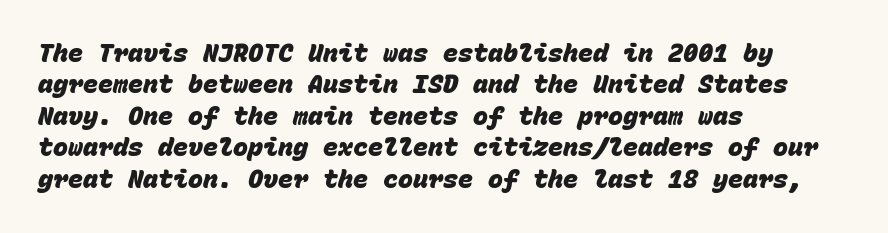
{"bold": "yes", "underline": "no", "align": "left", "line_spacing": "normal", "line_spacing_ratio": 1.26, "letter_spacing": "normal", "letter_spacing_em": 0.0, "glyph_px": 25}
